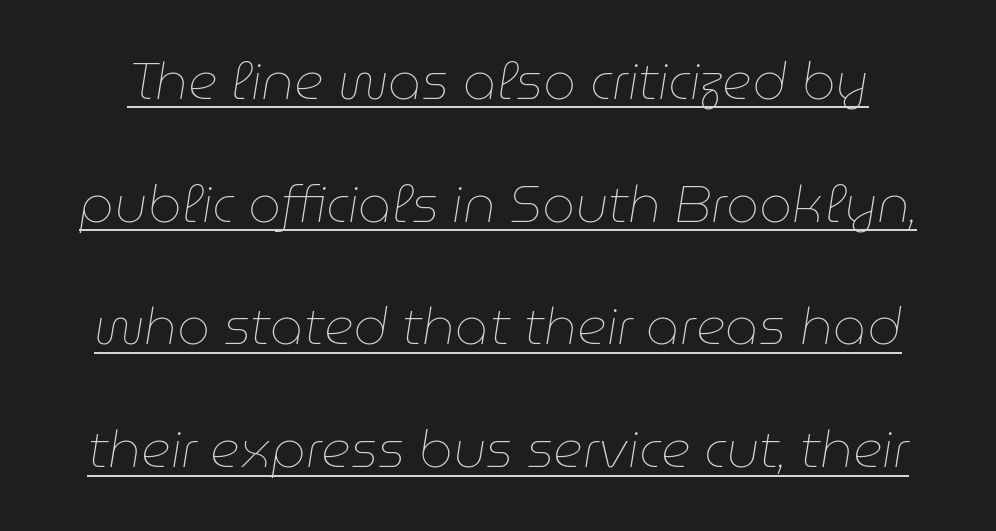
Q: Is the text bold? A: No.
Q: Is the text italic (slanted)? A: Yes, it leans right by about 9 degrees.
Q: Is the text underlined? A: Yes.
Q: Is the spacing between letters normal or unusually wide? A: Normal.
Q: Is the spacing between lines tight, normal or loose? A: Loose.
Q: Width (condensed, normal, or wide)? A: Normal.
Q: Stroke contrast? A: Low.
Q: x-height? A: Medium.
Q: Monospaced? A: No.
